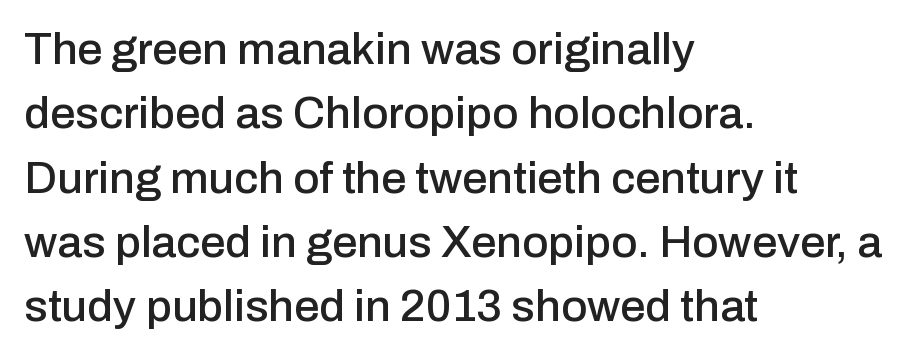
Here the designer chose a conventional face with non-uniform glyph widths. Line spacing here is normal. Check where the strokes stop: nothing finishes them off — pure sans. The tracking reads as untouched default to a designer's eye. This is the regular roman posture of the typeface.
